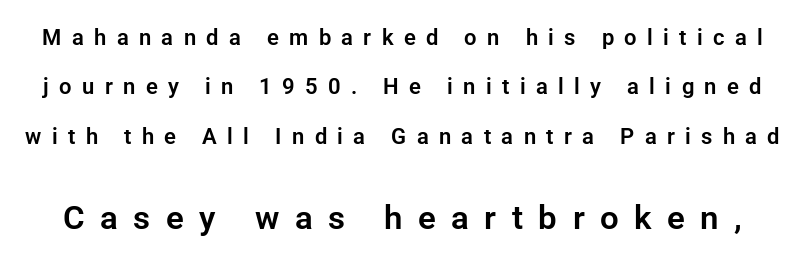
The image shows 33 px sans-serif type, upright; set loose line spacing (2.24x), unusually wide letter spacing (+0.47 em), not underlined; the second (bottom) block is 1.5x larger; low stroke contrast and a medium x-height.
